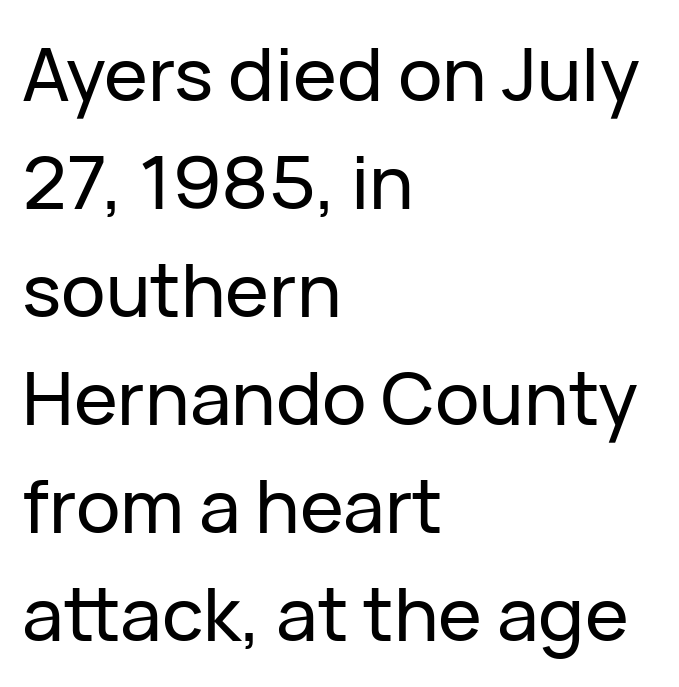
{"serif": "no", "italic": "no", "width": "normal", "stroke_contrast": "low", "x_height": "medium", "monospaced": "no", "underline": "no", "align": "left", "line_spacing": "normal", "line_spacing_ratio": 1.46, "letter_spacing": "normal", "letter_spacing_em": 0.0, "glyph_px": 74}
